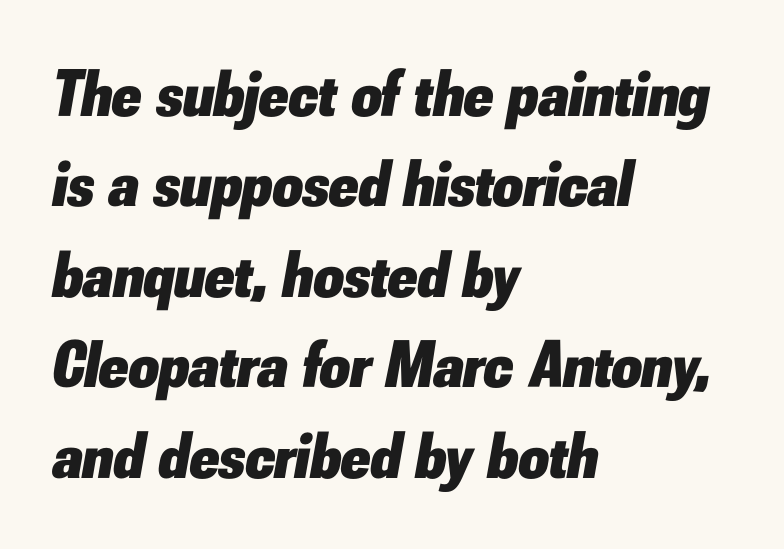
The image shows 66 px heavy type, italic (leaning right); set left-aligned, normal line spacing (1.37x), normal letter spacing, not underlined; low stroke contrast and a small x-height.
